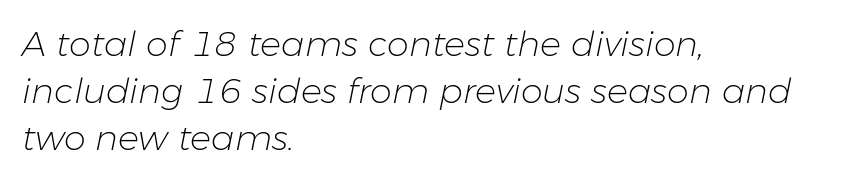
{"italic": "yes", "lean": "right", "slant_degrees": 11, "bold": "no", "weight": "light", "width": "normal", "stroke_contrast": "low", "x_height": "medium", "monospaced": "no", "underline": "no", "align": "left", "line_spacing": "normal", "line_spacing_ratio": 1.34, "letter_spacing": "normal", "letter_spacing_em": 0.0, "glyph_px": 35}
